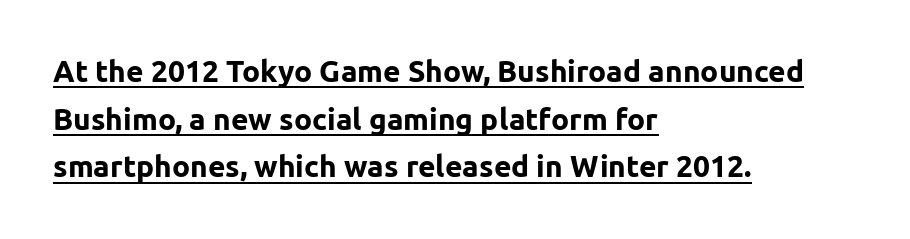
Q: Is the text bold? A: Yes.
Q: Is the text italic (slanted)? A: No, it is upright.
Q: Is the typeface a serif or a sans-serif typeface? A: Sans-serif.
Q: Is the text underlined? A: Yes.
Q: How is the paragraph aligned? A: Left-aligned.
Q: Is the spacing between letters normal or unusually wide? A: Normal.
Q: Is the spacing between lines tight, normal or loose? A: Normal.
Q: Width (condensed, normal, or wide)? A: Normal.
Q: Stroke contrast? A: Low.
Q: x-height? A: Medium.
Q: Monospaced? A: No.
